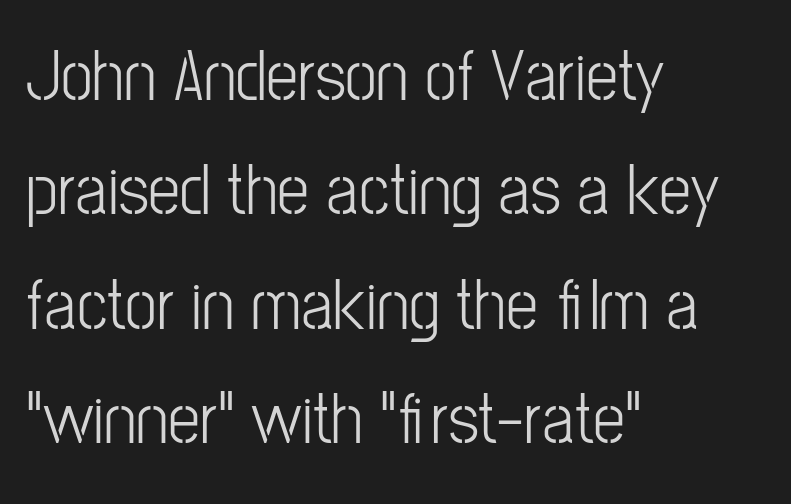
{"serif": "no", "italic": "no", "bold": "no", "weight": "light", "width": "condensed", "stroke_contrast": "low", "x_height": "medium", "monospaced": "no", "underline": "no", "align": "left", "line_spacing": "normal", "line_spacing_ratio": 1.59, "letter_spacing": "normal", "letter_spacing_em": 0.0, "glyph_px": 72}
